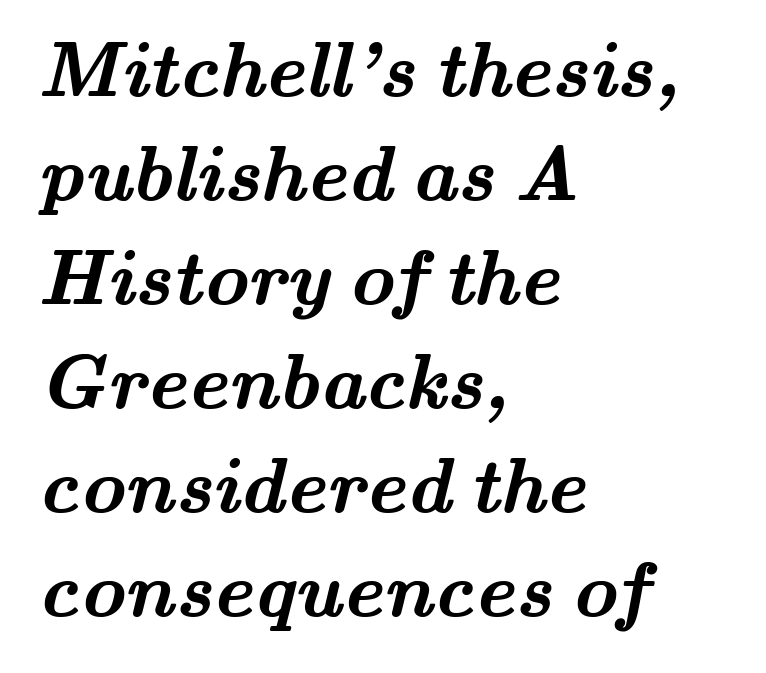
Q: Is the text bold? A: Yes.
Q: Is the typeface a serif or a sans-serif typeface? A: Serif.
Q: Is the text underlined? A: No.
Q: How is the paragraph aligned? A: Left-aligned.
Q: Is the spacing between letters normal or unusually wide? A: Normal.
Q: Is the spacing between lines tight, normal or loose? A: Normal.
Q: Width (condensed, normal, or wide)? A: Wide.
Q: Stroke contrast? A: Medium.
Q: x-height? A: Small.
Q: Monospaced? A: No.
